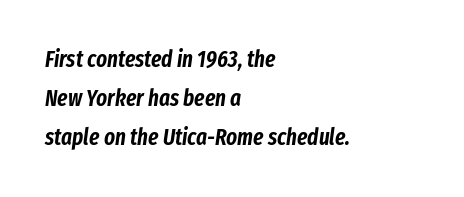
{"italic": "yes", "lean": "right", "slant_degrees": 8, "underline": "no", "align": "left", "line_spacing": "normal", "line_spacing_ratio": 1.69, "letter_spacing": "normal", "letter_spacing_em": 0.0, "glyph_px": 23}
